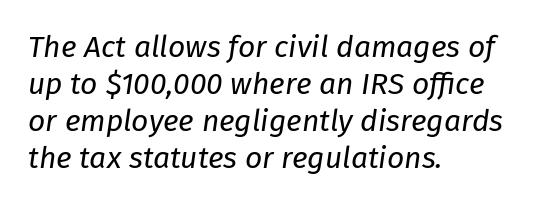
Alignment: flush left. Designer's note — italics engaged. No word sits above an underline. Is the letter spacing exaggerated? No — it looks like the ordinary default.
